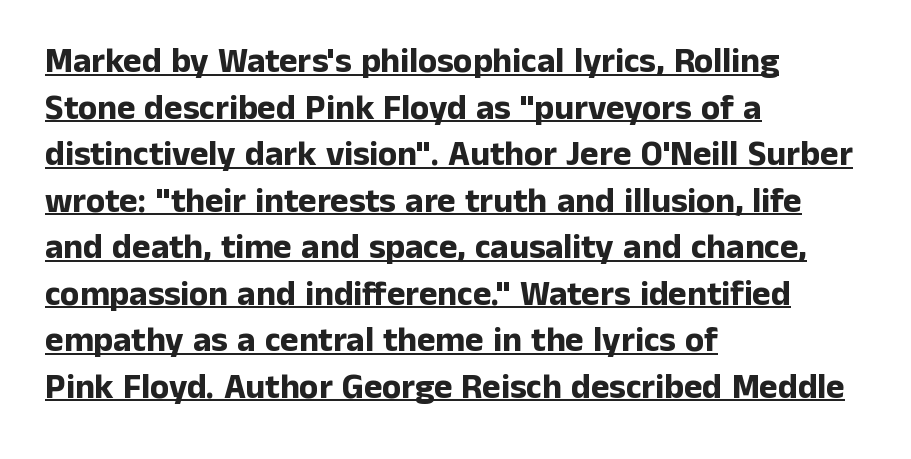
{"serif": "no", "italic": "no", "bold": "yes", "weight": "bold", "width": "normal", "stroke_contrast": "low", "x_height": "medium", "monospaced": "no", "underline": "yes", "align": "left", "line_spacing": "normal", "line_spacing_ratio": 1.33, "letter_spacing": "normal", "letter_spacing_em": 0.0, "glyph_px": 35}
